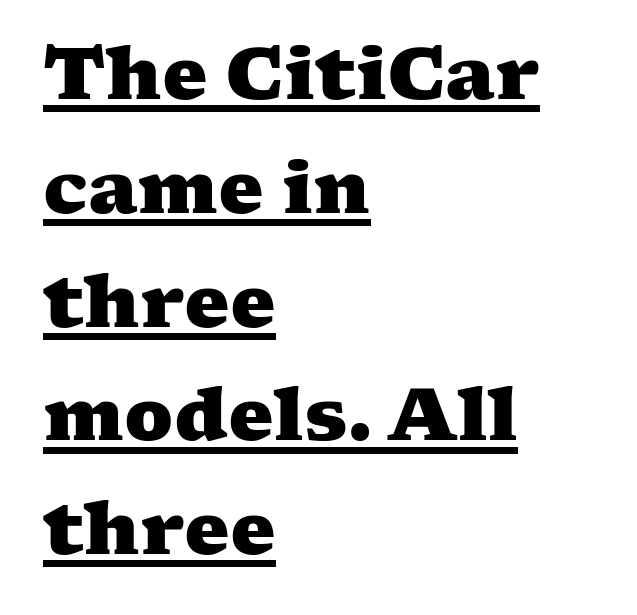
Has an underline been added? It has. This sample has the flowing, uneven cadence of proportional lettering. Leading matches the norm, producing a regular column. Glyph-to-glyph distance matches everyday printed text. The rendering shows small feet on the letterforms — a serif design.
